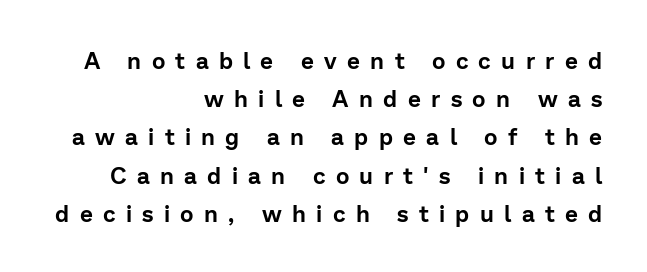
The image shows 23 px text type, upright; set right-aligned, normal line spacing (1.66x), unusually wide letter spacing (+0.45 em), not underlined.
